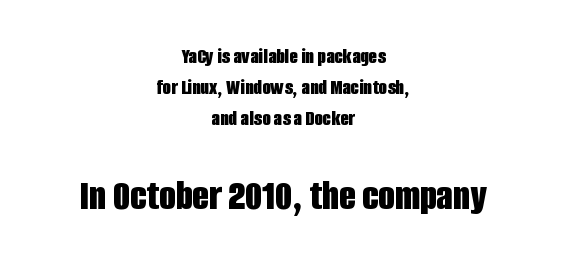
The image shows 43 px bold, condensed sans-serif type, upright; set centered, normal line spacing (1.41x), normal letter spacing, not underlined; the second (bottom) block is 1.95x larger; low stroke contrast and a large x-height.
